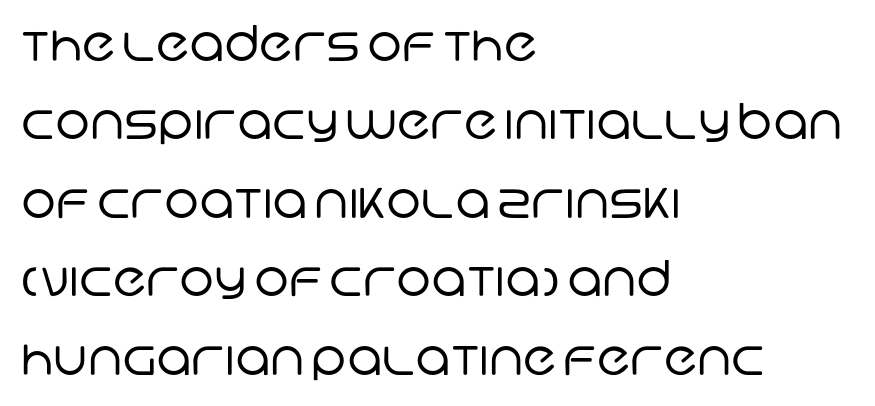
Compared with typical paragraphs, the rows here are spaced about the same. Note the varied advance widths — an 'i' is clearly narrower than an 'm'. The paragraph has a hard left edge and a soft right edge. Ink coverage per letter is moderate at most.
